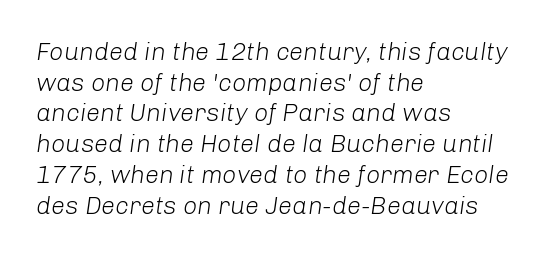
The image shows 25 px text type, italic (leaning right); set left-aligned, line spacing 1.23x, normal letter spacing, not underlined.
